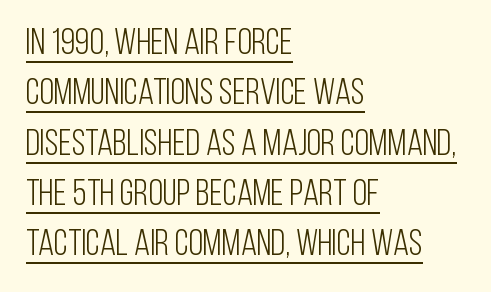
Q: Is the text bold? A: No.
Q: Is the text italic (slanted)? A: No, it is upright.
Q: Is the typeface a serif or a sans-serif typeface? A: Sans-serif.
Q: Is the text underlined? A: Yes.
Q: How is the paragraph aligned? A: Left-aligned.
Q: Is the spacing between letters normal or unusually wide? A: Normal.
Q: Is the spacing between lines tight, normal or loose? A: Normal.
Q: Width (condensed, normal, or wide)? A: Condensed.
Q: Stroke contrast? A: Low.
Q: x-height? A: Large.
Q: Monospaced? A: No.
